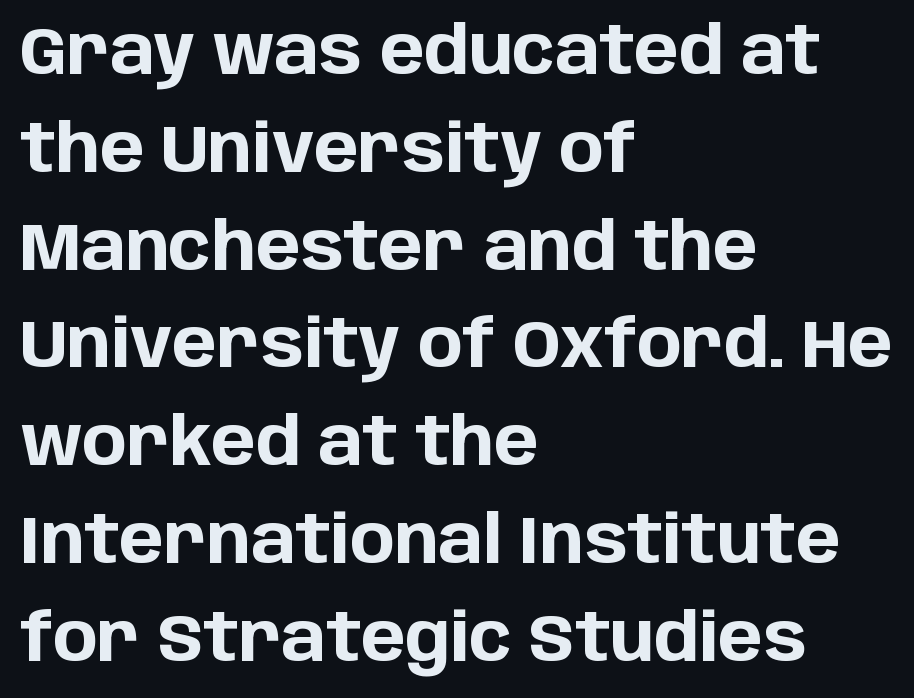
A typesetter would call this leading conventional body-copy spacing. If you drew a line through each stem, it would be perfectly vertical. Here the glyphs are tracked normally, forming tight word shapes. This rendering employs a face without finishing strokes, i.e., a sans-serif. The glyphs are unaccompanied by any horizontal stroke below them. Typographic density is high because the face is bold.
